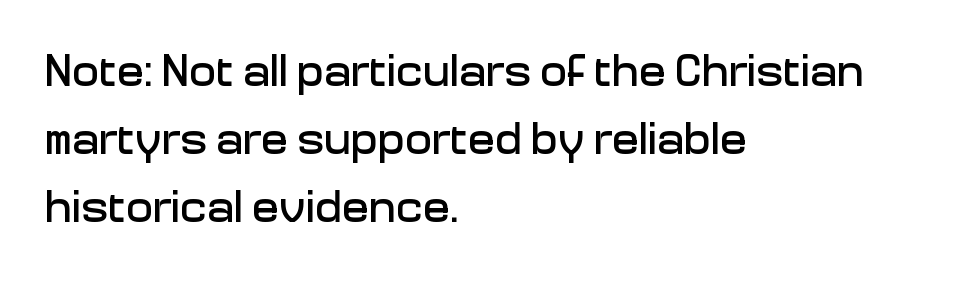
Q: Is the text italic (slanted)? A: No, it is upright.
Q: Is the typeface a serif or a sans-serif typeface? A: Sans-serif.
Q: Is the text underlined? A: No.
Q: How is the paragraph aligned? A: Left-aligned.
Q: Is the spacing between letters normal or unusually wide? A: Normal.
Q: Is the spacing between lines tight, normal or loose? A: Normal.
Q: Width (condensed, normal, or wide)? A: Normal.
Q: Stroke contrast? A: Low.
Q: x-height? A: Medium.
Q: Monospaced? A: No.
